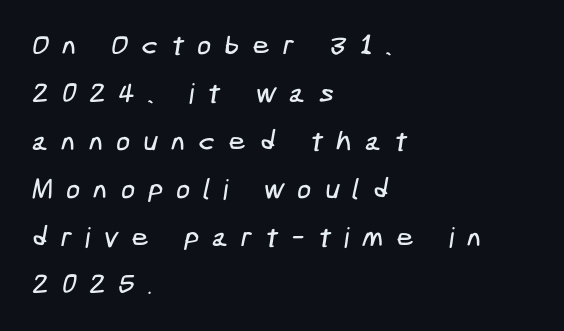
A student would call this left alignment; a typographer would say flush left, rag right. A clean baseline with only descenders dipping below it. Honestly, the letter spacing is so wide it's the main thing you notice. Classification — sans serif.
